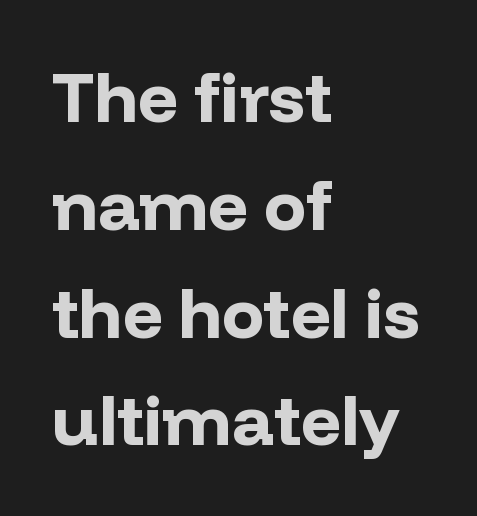
{"serif": "no", "italic": "no", "bold": "yes", "weight": "bold", "width": "normal", "stroke_contrast": "low", "x_height": "medium", "monospaced": "no", "underline": "no", "align": "left", "line_spacing": "normal", "line_spacing_ratio": 1.54, "letter_spacing": "normal", "letter_spacing_em": 0.0, "glyph_px": 70}
